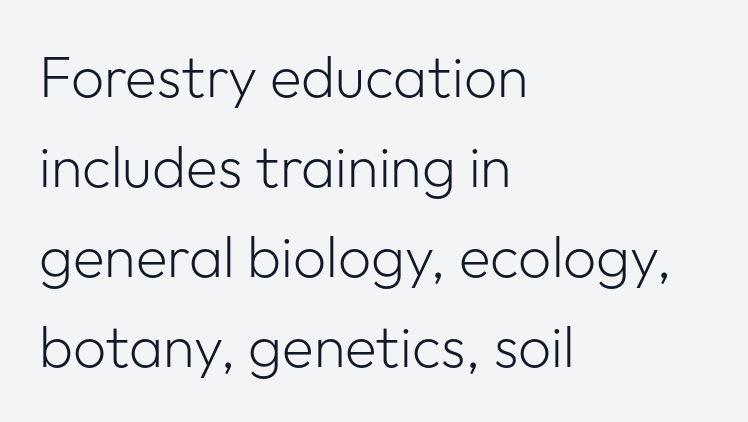
The image shows 58 px light sans-serif type, upright; set left-aligned, normal line spacing (1.55x), normal letter spacing, not underlined; low stroke contrast and a medium x-height.
